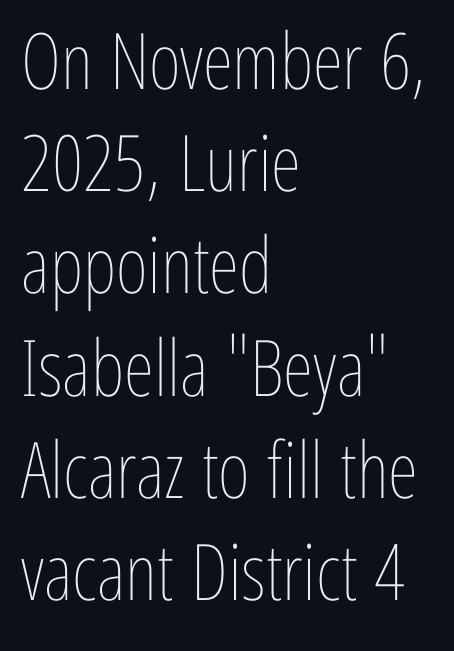
Q: Is the text bold? A: No.
Q: Is the text italic (slanted)? A: No, it is upright.
Q: Is the text underlined? A: No.
Q: How is the paragraph aligned? A: Left-aligned.
Q: Is the spacing between letters normal or unusually wide? A: Normal.
Q: Is the spacing between lines tight, normal or loose? A: Normal.
Q: Width (condensed, normal, or wide)? A: Condensed.
Q: Stroke contrast? A: Low.
Q: x-height? A: Medium.
Q: Monospaced? A: No.
